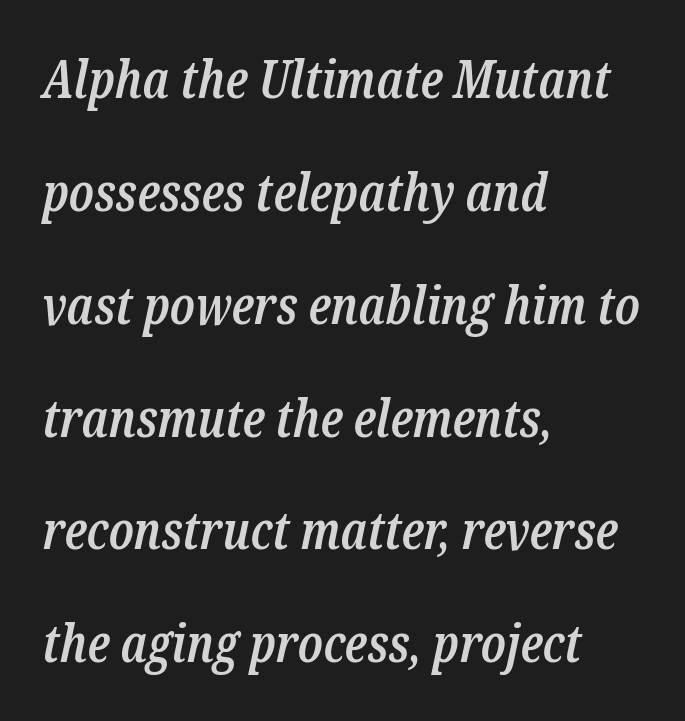
Q: Is the text bold? A: Semi-bold.
Q: Is the text italic (slanted)? A: Yes, it leans right by about 12 degrees.
Q: Is the typeface a serif or a sans-serif typeface? A: Serif.
Q: Is the text underlined? A: No.
Q: How is the paragraph aligned? A: Left-aligned.
Q: Is the spacing between letters normal or unusually wide? A: Normal.
Q: Is the spacing between lines tight, normal or loose? A: Loose.
Q: Width (condensed, normal, or wide)? A: Condensed.
Q: Stroke contrast? A: Low.
Q: x-height? A: Medium.
Q: Monospaced? A: No.
